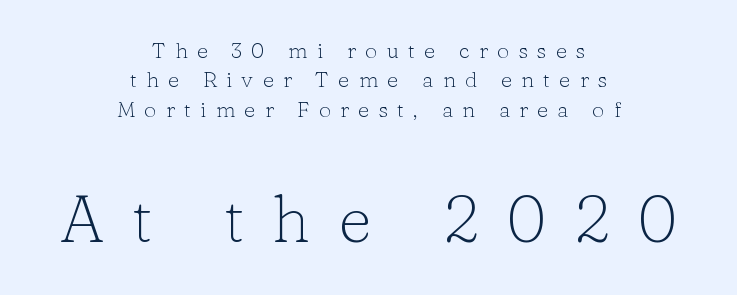
Stems and bowls with no extra thickness — not bold. Words float on clear page, feet unadorned. Think of a printed novel: that variable character pitch is what you see here. You get the small type first, then a jump to larger type. The type sits square on the baseline with zero lean. In terms of letterform style, serifs are clearly present.
